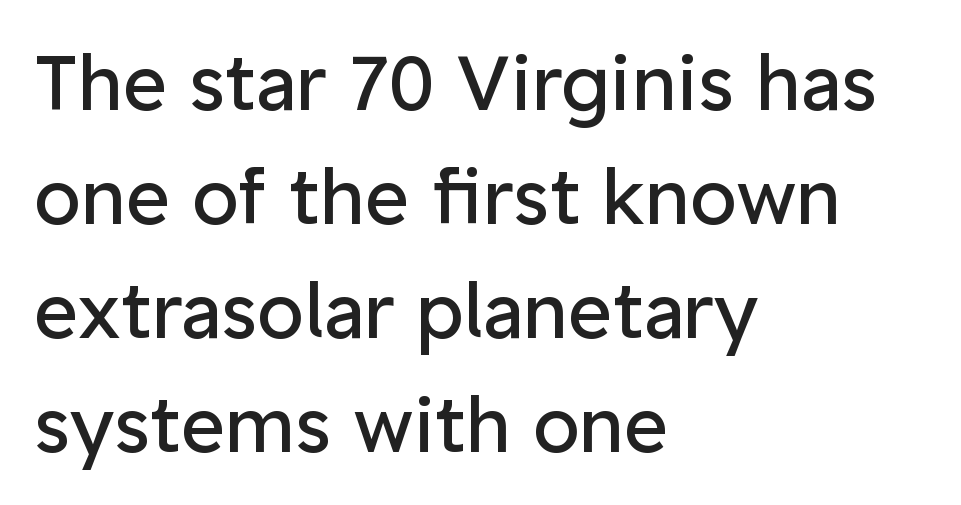
Notice how descenders clear the ascenders below comfortably — that's standard leading. The rag falls on the right side of this text block. The strokes are not fattened; the text isn't bold. The letters advance in unequal steps, a hallmark of proportional type.
